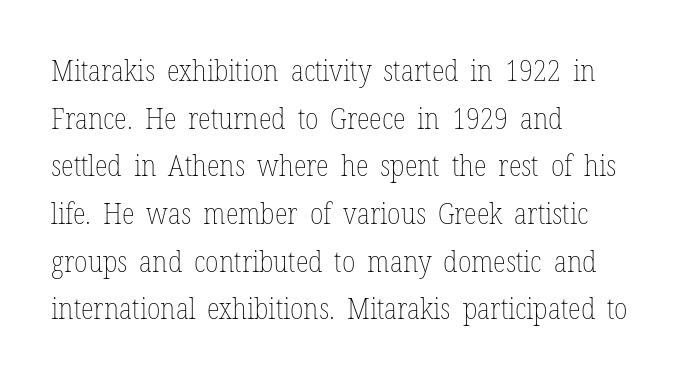
Words float on clear page, feet unadorned. No chunkiness to these letters — they're not bold. The letterforms sit shoulder to shoulder at normal distance. These lines were composed using upright roman letters. Where is the straight margin? On the left.
